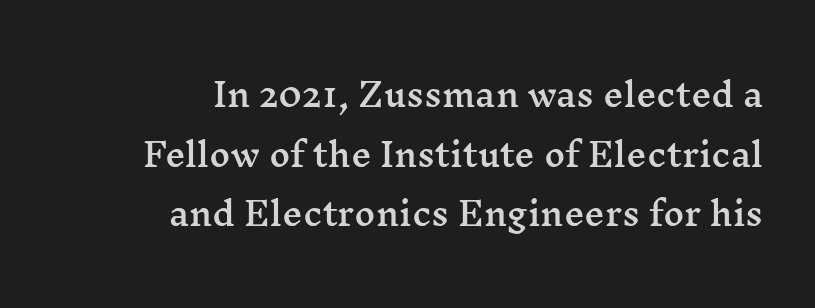
The letterforms sit shoulder to shoulder at normal distance. Italic? Not at all — the glyphs are vertical. Proportional: the letters do not fall into vertical columns. The text was rendered using a seriffed face with decorative stroke endings. Leftover space on each line is placed entirely before the opening word. Underline: absent.
